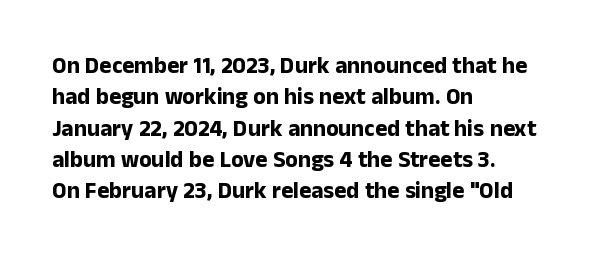
Q: Is the text bold? A: Yes.
Q: Is the text italic (slanted)? A: No, it is upright.
Q: Is the text underlined? A: No.
Q: How is the paragraph aligned? A: Left-aligned.
Q: Is the spacing between letters normal or unusually wide? A: Normal.
Q: Is the spacing between lines tight, normal or loose? A: Normal.
